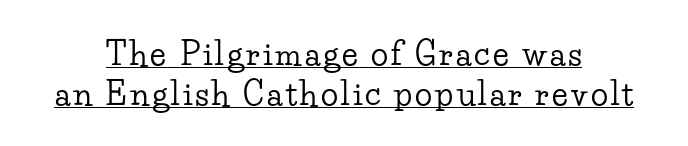
The image shows 32 px wide serif type, upright; set centered, normal line spacing (1.25x), underlined; low stroke contrast and a small x-height.
